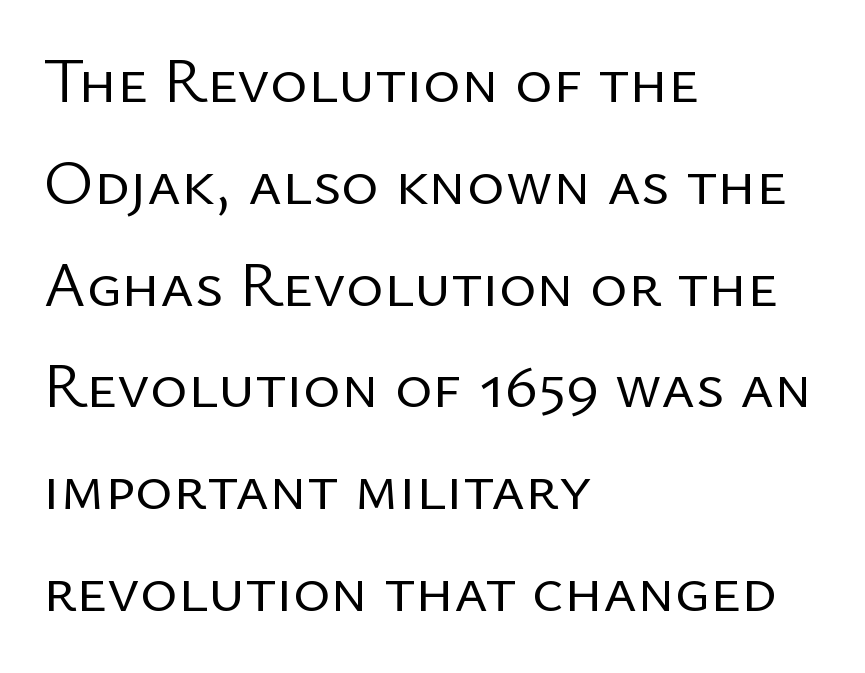
{"serif": "no", "italic": "no", "bold": "no", "weight": "regular", "width": "normal", "stroke_contrast": "low", "x_height": "medium", "monospaced": "no", "underline": "no", "align": "left", "line_spacing": "normal", "line_spacing_ratio": 1.59, "letter_spacing": "normal", "letter_spacing_em": 0.0, "glyph_px": 64}
